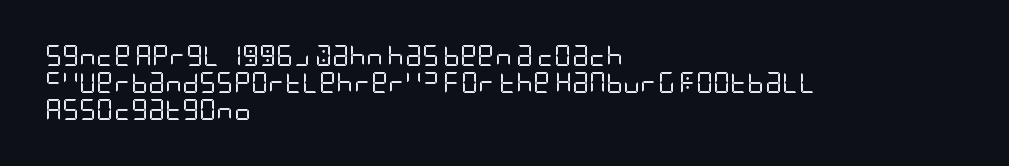
The image shows 21 px text type, upright; set left-aligned, normal line spacing (1.29x), normal letter spacing, not underlined.
